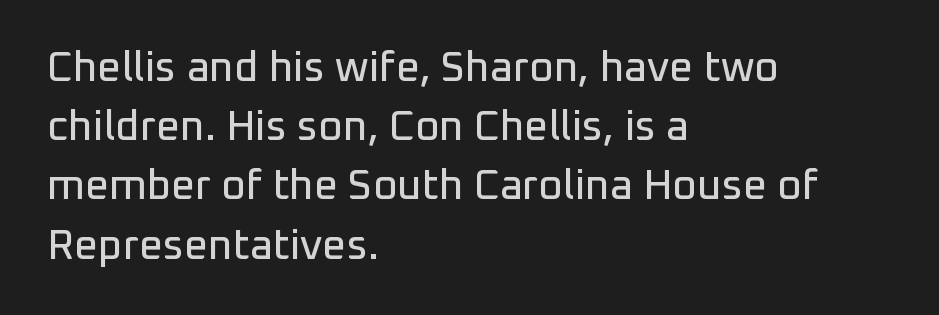
Q: Is the text italic (slanted)? A: No, it is upright.
Q: Is the typeface a serif or a sans-serif typeface? A: Sans-serif.
Q: Is the text underlined? A: No.
Q: How is the paragraph aligned? A: Left-aligned.
Q: Is the spacing between letters normal or unusually wide? A: Normal.
Q: Is the spacing between lines tight, normal or loose? A: Normal.
Q: Width (condensed, normal, or wide)? A: Normal.
Q: Stroke contrast? A: Low.
Q: x-height? A: Medium.
Q: Monospaced? A: No.
